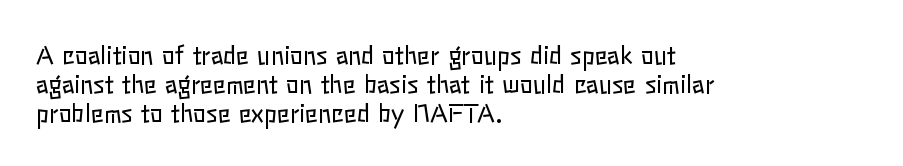
{"italic": "no", "bold": "no", "underline": "no", "align": "left", "line_spacing_ratio": 1.21, "letter_spacing": "normal", "letter_spacing_em": 0.0, "glyph_px": 24}
